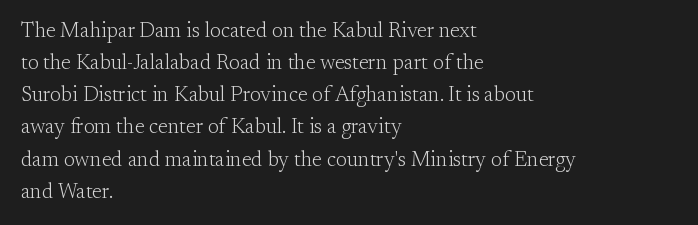
The image shows 21 px text type, upright; set left-aligned, normal line spacing (1.53x), normal letter spacing, not underlined.
